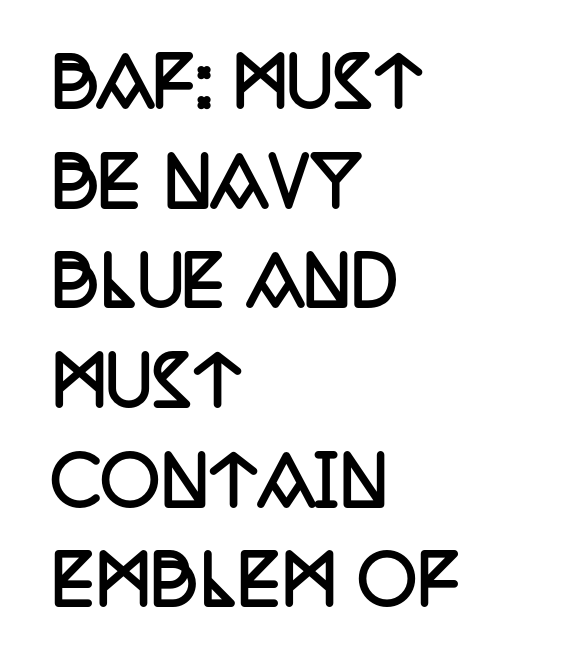
The image shows 66 px semibold, condensed serif type, upright; set left-aligned, normal line spacing (1.51x), normal letter spacing, not underlined; low stroke contrast and a large x-height.
